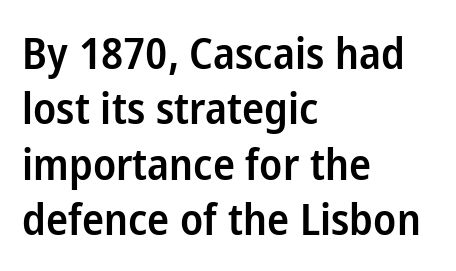
The gap between lines stays unmarked. Does the weight exceed regular? Yes, but only to semibold. The leading is moderate, giving the passage an even texture. The letters carry no serifs — their stems end cleanly without finishing strokes. Horizontally, the lines are justified to the leading edge only. Proportional: the letters do not fall into vertical columns.
